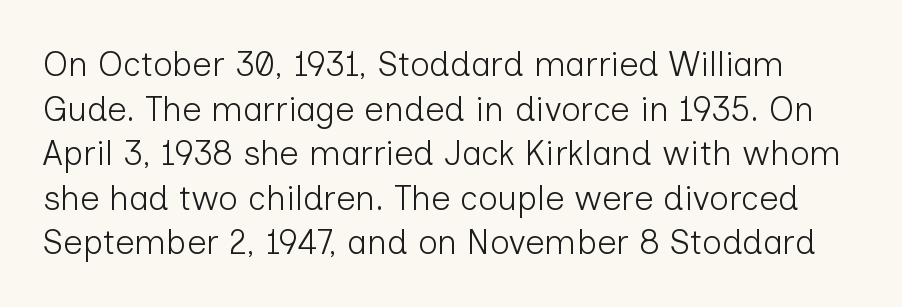
Q: Is the text bold? A: No.
Q: Is the text italic (slanted)? A: No, it is upright.
Q: Is the typeface a serif or a sans-serif typeface? A: Sans-serif.
Q: Is the text underlined? A: No.
Q: Is the spacing between letters normal or unusually wide? A: Normal.
Q: Is the spacing between lines tight, normal or loose? A: Normal.
Q: Width (condensed, normal, or wide)? A: Normal.
Q: Stroke contrast? A: Low.
Q: x-height? A: Medium.
Q: Monospaced? A: No.
